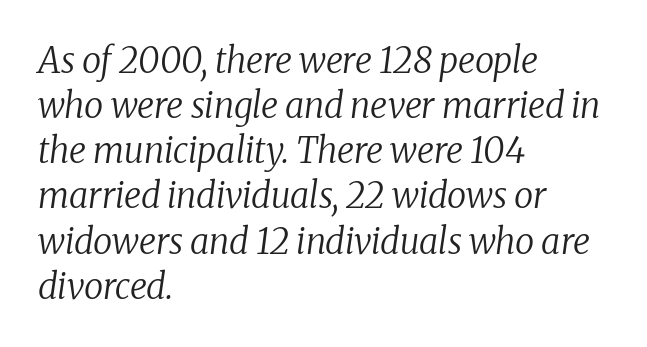
The image shows 35 px regular-weight serif type, italic (leaning right); set left-aligned, normal line spacing (1.29x), normal letter spacing, not underlined; low stroke contrast and a medium x-height.
